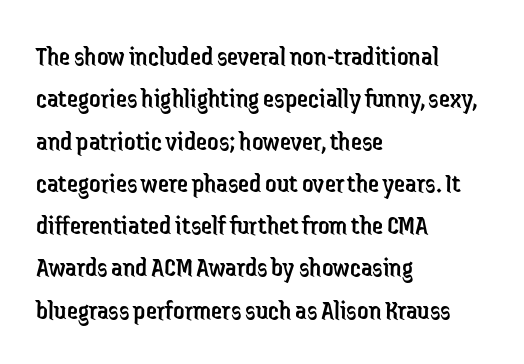
Here the designer chose a conventional face with non-uniform glyph widths. Honestly, the row spacing looks completely unremarkable. The characters are drawn with everyday or finer stroke widths. Classification — sans serif. Designer's note — italics off, roman on.
